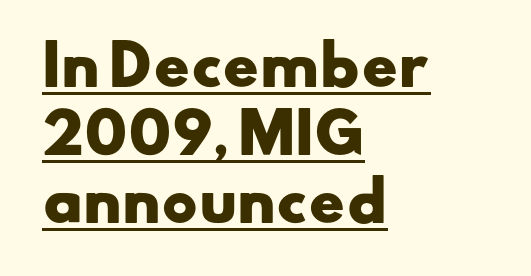
Honestly, the underline is the first thing you notice here. Layout note: lines flush left. Honestly, the row spacing looks completely unremarkable. The rendering uses natural spacing where letterforms have individual widths. Note: no serifs on the glyphs. What weight is shown? A full bold with thick strokes.
